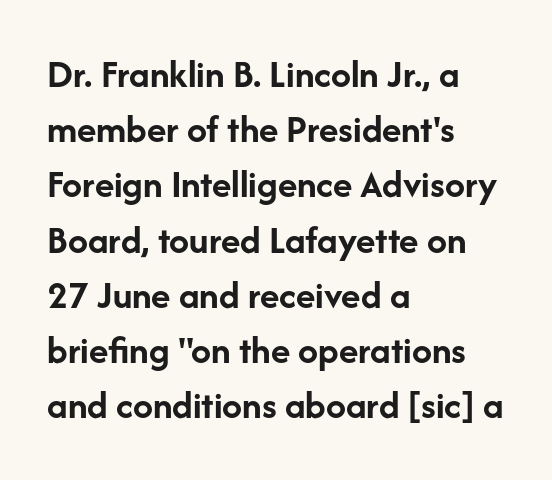
Q: Is the text bold? A: Yes.
Q: Is the text italic (slanted)? A: No, it is upright.
Q: Is the typeface a serif or a sans-serif typeface? A: Sans-serif.
Q: Is the text underlined? A: No.
Q: How is the paragraph aligned? A: Left-aligned.
Q: Is the spacing between letters normal or unusually wide? A: Normal.
Q: Is the spacing between lines tight, normal or loose? A: Normal.
Q: Width (condensed, normal, or wide)? A: Normal.
Q: Stroke contrast? A: Low.
Q: x-height? A: Medium.
Q: Monospaced? A: No.
